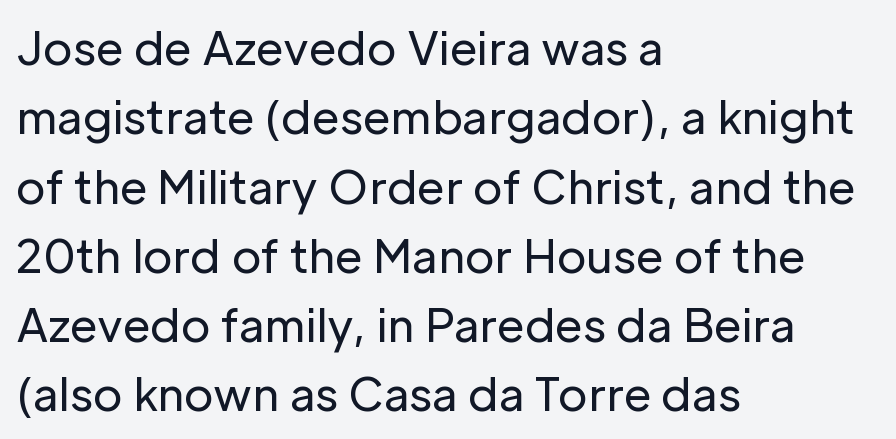
{"serif": "no", "italic": "no", "bold": "no", "weight": "regular", "width": "normal", "stroke_contrast": "low", "x_height": "medium", "monospaced": "no", "underline": "no", "align": "left", "line_spacing": "normal", "line_spacing_ratio": 1.54, "letter_spacing": "normal", "letter_spacing_em": 0.0, "glyph_px": 45}
